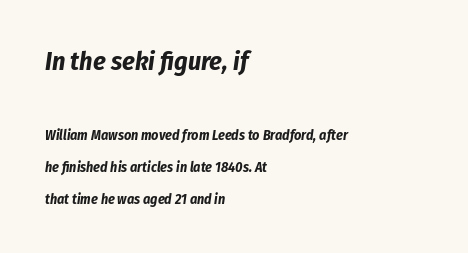
Q: Is the text bold? A: Yes.
Q: Is the text italic (slanted)? A: Yes, it leans right by about 8 degrees.
Q: Is the text underlined? A: No.
Q: How is the paragraph aligned? A: Left-aligned.
Q: Is the spacing between letters normal or unusually wide? A: Normal.
Q: Is the spacing between lines tight, normal or loose? A: Loose.
Q: Which block of text is set in a larger size, the first (top) or the second (bottom)? A: The first (top) one.
